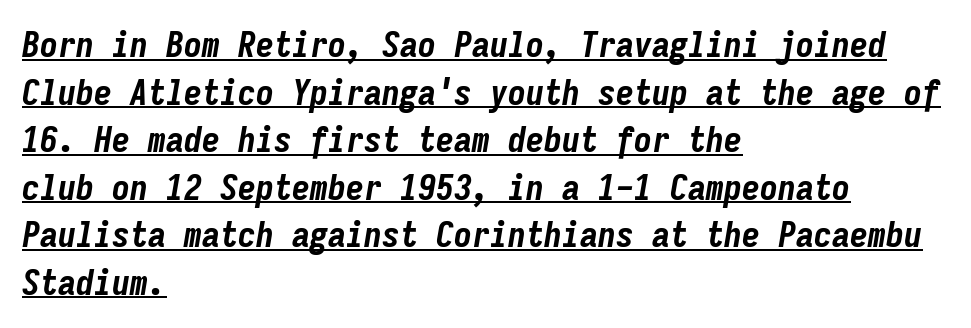
Q: Is the text bold? A: Yes.
Q: Is the text italic (slanted)? A: Yes, it leans right by about 9 degrees.
Q: Is the text underlined? A: Yes.
Q: How is the paragraph aligned? A: Left-aligned.
Q: Is the spacing between letters normal or unusually wide? A: Normal.
Q: Is the spacing between lines tight, normal or loose? A: Normal.
Q: Width (condensed, normal, or wide)? A: Condensed.
Q: Stroke contrast? A: Low.
Q: x-height? A: Medium.
Q: Monospaced? A: Yes.
